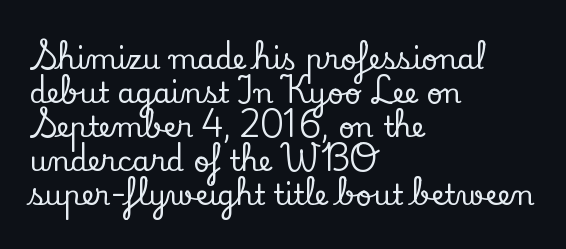
Q: Is the text italic (slanted)? A: No, it is upright.
Q: Is the typeface a serif or a sans-serif typeface? A: Serif.
Q: Is the text underlined? A: No.
Q: How is the paragraph aligned? A: Left-aligned.
Q: Is the spacing between letters normal or unusually wide? A: Normal.
Q: Width (condensed, normal, or wide)? A: Normal.
Q: Stroke contrast? A: Low.
Q: x-height? A: Small.
Q: Monospaced? A: No.
